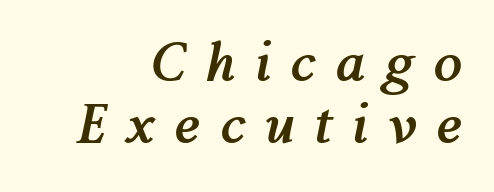
{"italic": "yes", "lean": "right", "slant_degrees": 12, "bold": "yes", "weight": "semibold", "width": "normal", "stroke_contrast": "medium", "x_height": "medium", "monospaced": "no", "underline": "no", "align": "right", "line_spacing_ratio": 1.2, "letter_spacing": "wide", "letter_spacing_em": 0.38, "glyph_px": 52}
